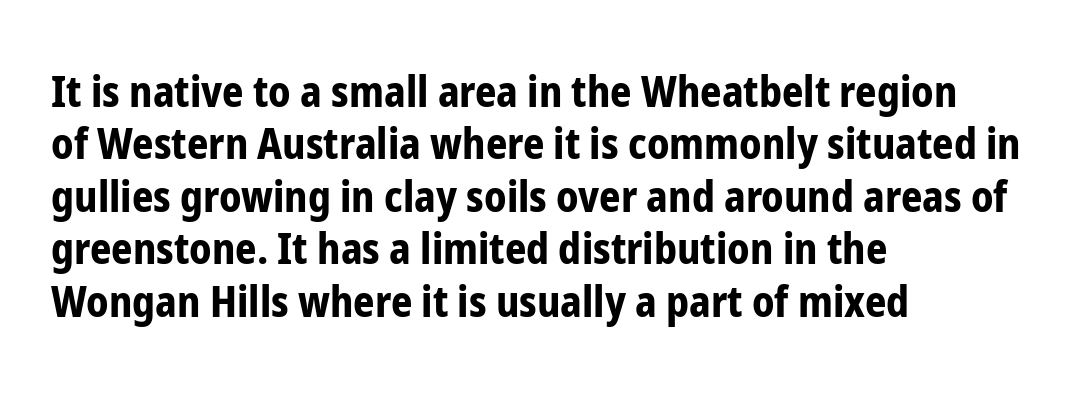
Q: Is the text bold? A: Yes.
Q: Is the text italic (slanted)? A: No, it is upright.
Q: Is the typeface a serif or a sans-serif typeface? A: Sans-serif.
Q: Is the text underlined? A: No.
Q: How is the paragraph aligned? A: Left-aligned.
Q: Is the spacing between letters normal or unusually wide? A: Normal.
Q: Is the spacing between lines tight, normal or loose? A: Normal.
Q: Width (condensed, normal, or wide)? A: Condensed.
Q: Stroke contrast? A: Low.
Q: x-height? A: Medium.
Q: Monospaced? A: No.
